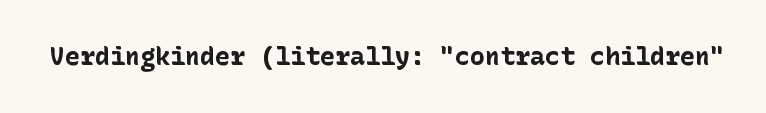
{"italic": "no", "bold": "yes", "underline": "no", "letter_spacing": "normal", "letter_spacing_em": 0.0, "glyph_px": 25}
